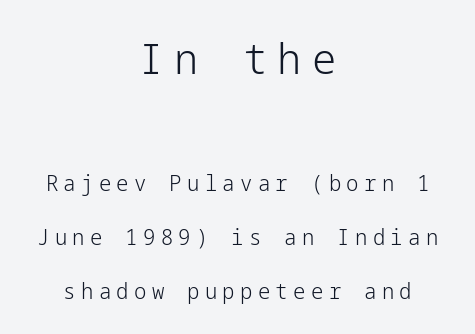
Stroke terminals: plain, sans-serif. These lines were composed using upright roman letters. What stands out about the letter spacing? Its width — letters are far apart. A centered setting, common on invitations and titles, is used for this passage. The zone under the glyphs is completely vacant.
